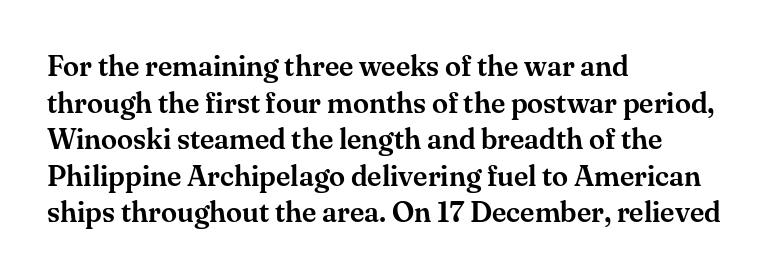
The image shows 29 px serif type, upright; set left-aligned, normal line spacing (1.26x), normal letter spacing, not underlined; medium stroke contrast and a small x-height.
